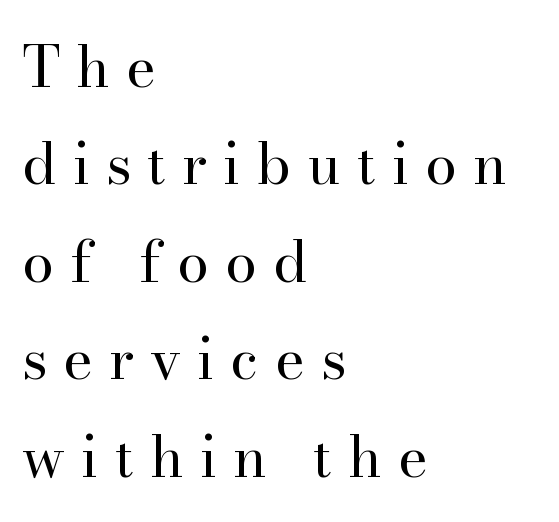
Q: Is the text bold? A: No.
Q: Is the text italic (slanted)? A: No, it is upright.
Q: Is the typeface a serif or a sans-serif typeface? A: Serif.
Q: Is the text underlined? A: No.
Q: How is the paragraph aligned? A: Left-aligned.
Q: Is the spacing between letters normal or unusually wide? A: Unusually wide.
Q: Width (condensed, normal, or wide)? A: Normal.
Q: Stroke contrast? A: High.
Q: x-height? A: Small.
Q: Monospaced? A: No.
